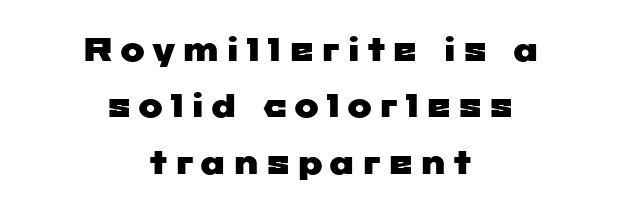
Q: Is the typeface a serif or a sans-serif typeface? A: Sans-serif.
Q: Is the text underlined? A: No.
Q: How is the paragraph aligned? A: Centered.
Q: Is the spacing between letters normal or unusually wide? A: Unusually wide.
Q: Width (condensed, normal, or wide)? A: Wide.
Q: Stroke contrast? A: Low.
Q: x-height? A: Medium.
Q: Monospaced? A: No.
